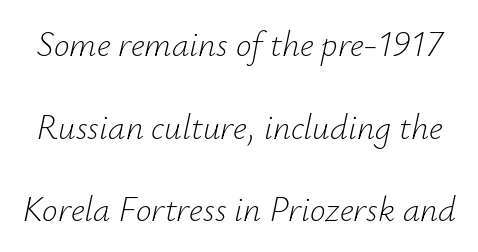
The image shows 35 px light type, italic (leaning right); set loose line spacing (2.36x), normal letter spacing, not underlined; low stroke contrast and a small x-height.
